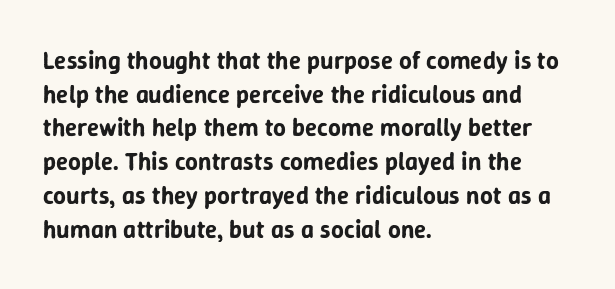
Q: Is the text italic (slanted)? A: No, it is upright.
Q: Is the text underlined? A: No.
Q: How is the paragraph aligned? A: Left-aligned.
Q: Is the spacing between letters normal or unusually wide? A: Normal.
Q: Is the spacing between lines tight, normal or loose? A: Normal.
